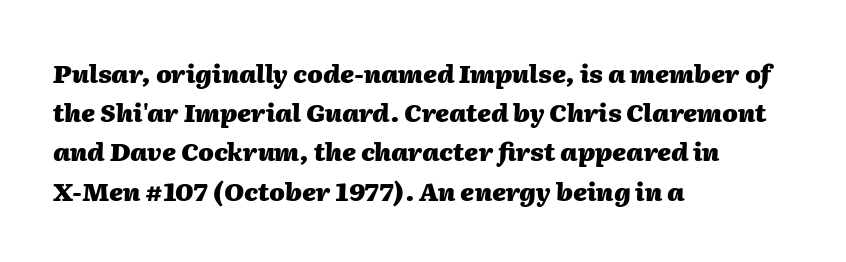
Q: Is the text bold? A: Yes.
Q: Is the text italic (slanted)? A: Yes, it leans right by about 2 degrees.
Q: Is the text underlined? A: No.
Q: How is the paragraph aligned? A: Left-aligned.
Q: Is the spacing between letters normal or unusually wide? A: Normal.
Q: Is the spacing between lines tight, normal or loose? A: Normal.
